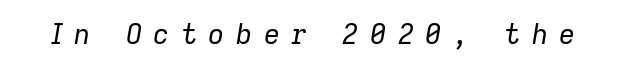
Q: Is the text bold? A: No.
Q: Is the text italic (slanted)? A: Yes, it leans right by about 9 degrees.
Q: Is the text underlined? A: No.
Q: Is the spacing between letters normal or unusually wide? A: Unusually wide.
Q: Width (condensed, normal, or wide)? A: Normal.
Q: Stroke contrast? A: Low.
Q: x-height? A: Medium.
Q: Monospaced? A: No.
